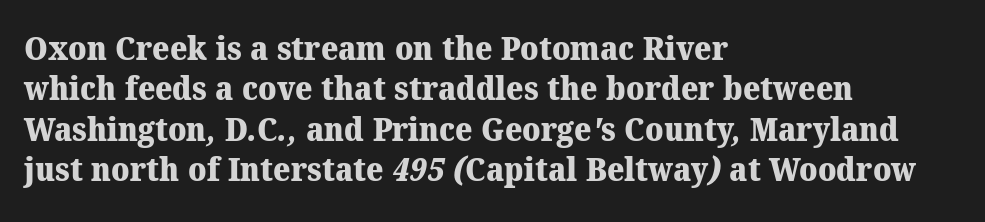
{"serif": "yes", "bold": "yes", "weight": "heavy", "width": "normal", "stroke_contrast": "medium", "x_height": "medium", "monospaced": "no", "underline": "no", "align": "left", "line_spacing_ratio": 1.22, "letter_spacing": "normal", "letter_spacing_em": 0.0, "glyph_px": 33}
